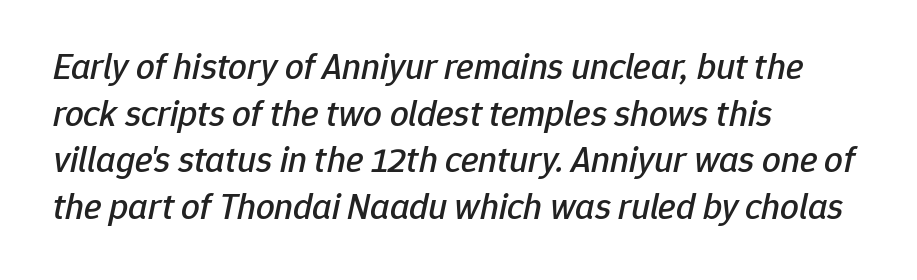
Do the characters align in a grid? No, the font is proportional. These lines stack with their left ends in a neat column. Regarding leading, the lines here are spaced in the standard way. The typography opts for an oblique posture over an upright one. Is the letter spacing exaggerated? No — it looks like the ordinary default. The baseline area is clear.
